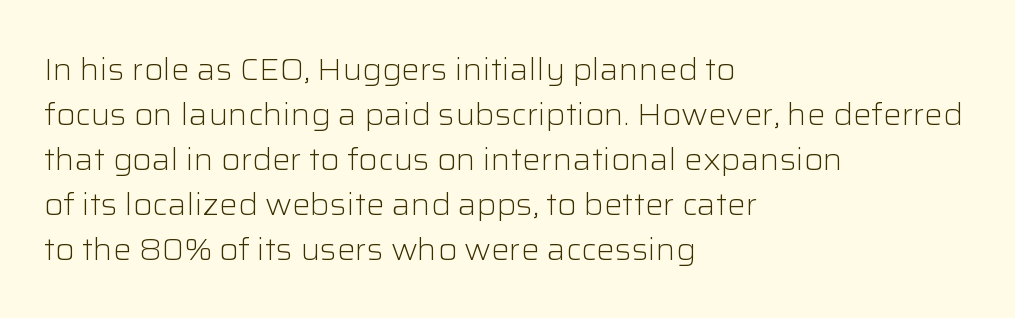
{"serif": "no", "italic": "no", "bold": "no", "weight": "light", "width": "normal", "stroke_contrast": "low", "x_height": "medium", "monospaced": "no", "underline": "no", "align": "left", "line_spacing": "normal", "line_spacing_ratio": 1.45, "letter_spacing": "normal", "letter_spacing_em": 0.0, "glyph_px": 31}
